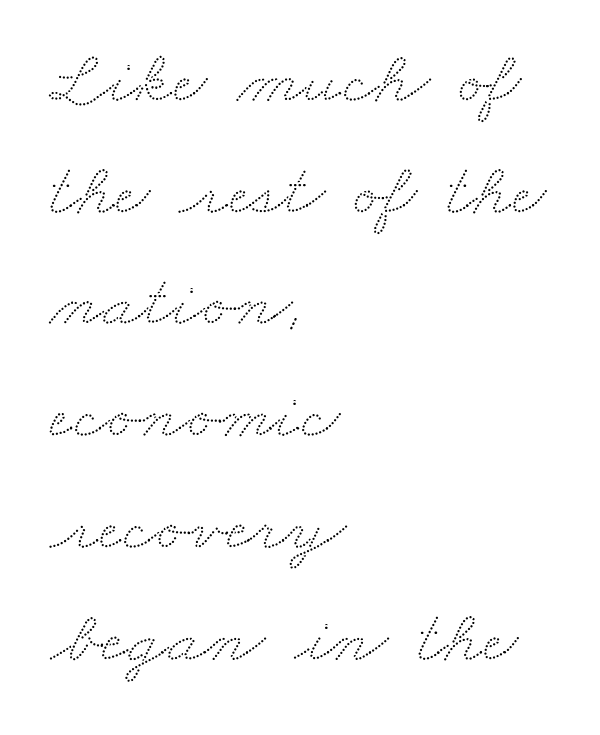
Q: Is the text underlined? A: No.
Q: How is the paragraph aligned? A: Left-aligned.
Q: Is the spacing between letters normal or unusually wide? A: Normal.
Q: Is the spacing between lines tight, normal or loose? A: Normal.
Q: Width (condensed, normal, or wide)? A: Wide.
Q: Stroke contrast? A: Low.
Q: x-height? A: Small.
Q: Monospaced? A: No.
